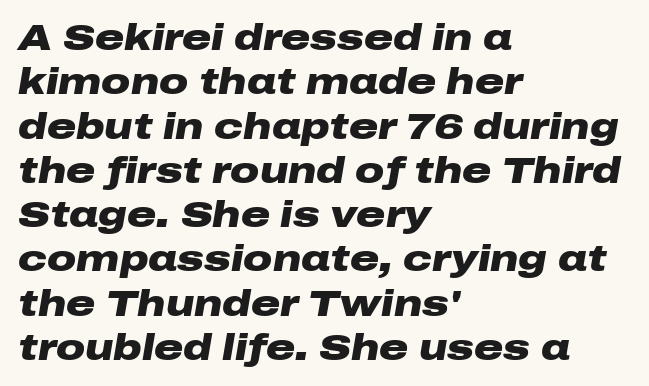
{"italic": "yes", "lean": "right", "slant_degrees": 10, "bold": "yes", "weight": "heavy", "width": "wide", "stroke_contrast": "low", "x_height": "medium", "monospaced": "no", "underline": "no", "align": "left", "line_spacing_ratio": 1.23, "letter_spacing": "normal", "letter_spacing_em": 0.0, "glyph_px": 36}
